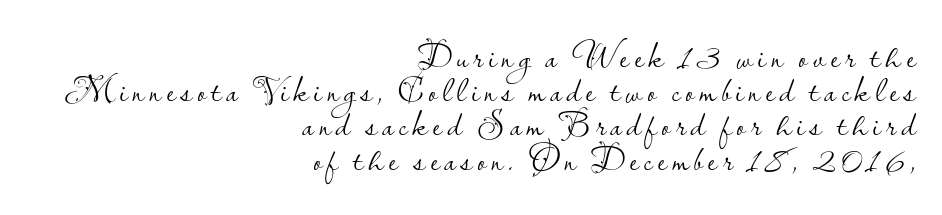
The lines in this sample share a right terminus and differ only in where they begin. Is the stroke heavy? The answer is a plain regular-or-lighter. Classification — sans serif. These lines are rendered in a variable-pitch font. Any mark beneath the type? The region is blank.
